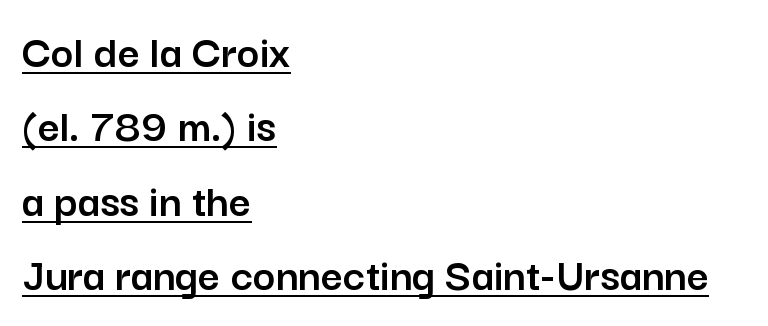
Visually the block forms a straight wall on the left and a jagged coastline on the right. The words here are underlined. A typesetter would mark this as roman, not italic. Baseline-to-baseline distance is the conventional proportion of letter height. A typesetter would call this proportional, since set widths differ per character. Nothing unusual about the tracking: characters are spaced as the font intends.
